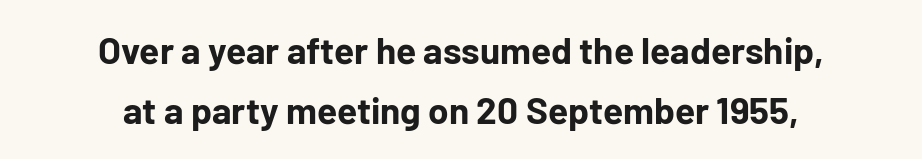
{"serif": "no", "italic": "no", "bold": "yes", "weight": "bold", "width": "normal", "stroke_contrast": "low", "x_height": "medium", "monospaced": "no", "underline": "no", "align": "center", "line_spacing": "normal", "line_spacing_ratio": 1.62, "letter_spacing": "normal", "letter_spacing_em": 0.0, "glyph_px": 37}
